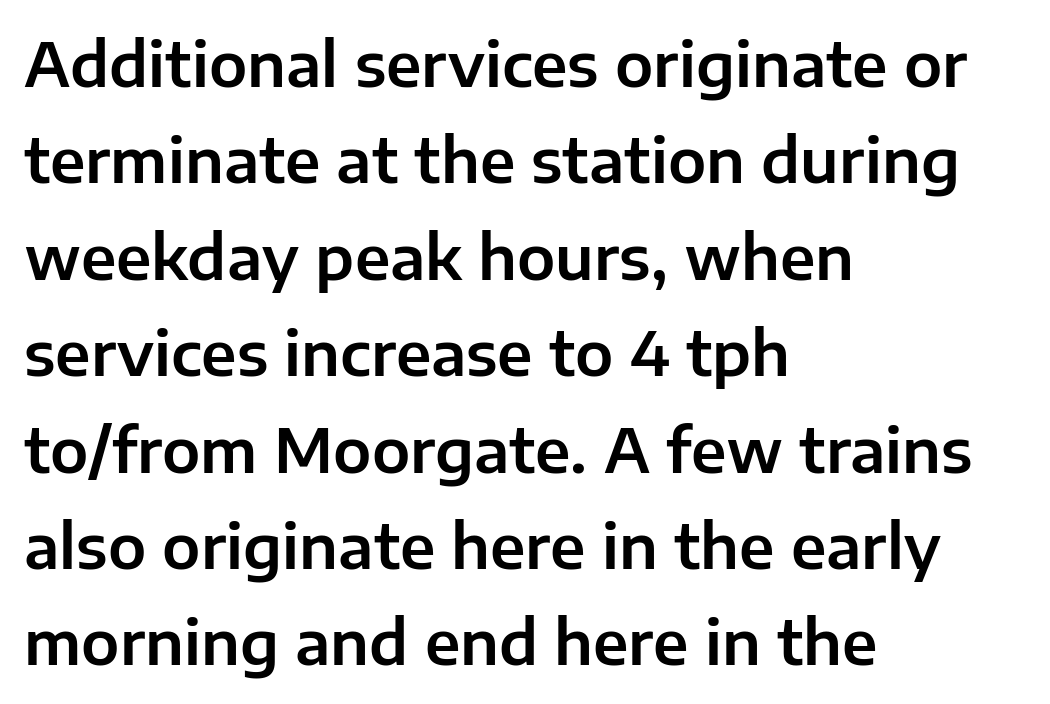
If you drew a line through each stem, it would be perfectly vertical. Line spacing here is normal. Default kerning and tracking; the words read as compact shapes. The face used here is proportionally spaced, like ordinary book or web type. You can tell from the bare stems that sans-serif type was used.
